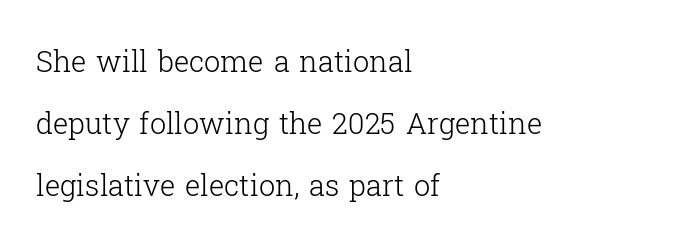
{"serif": "yes", "italic": "no", "bold": "no", "weight": "light", "width": "normal", "stroke_contrast": "low", "x_height": "medium", "monospaced": "no", "underline": "no", "align": "left", "line_spacing": "loose", "line_spacing_ratio": 2.14, "letter_spacing": "normal", "letter_spacing_em": 0.0, "glyph_px": 29}
